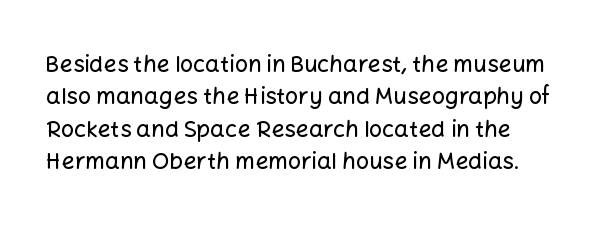
{"italic": "no", "underline": "no", "line_spacing": "normal", "line_spacing_ratio": 1.41, "letter_spacing": "normal", "letter_spacing_em": 0.0, "glyph_px": 23}
